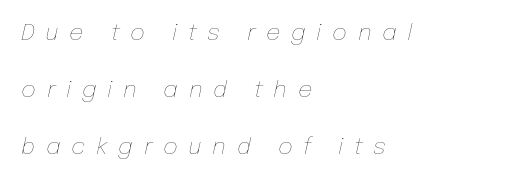
The rendering uses a large line-height, opening up the rows. These lines have a slow, spaced-out rhythm from letter to letter. The lettering tilts uniformly, giving the passage an italic look. Check the space under the baseline: it is left empty.
